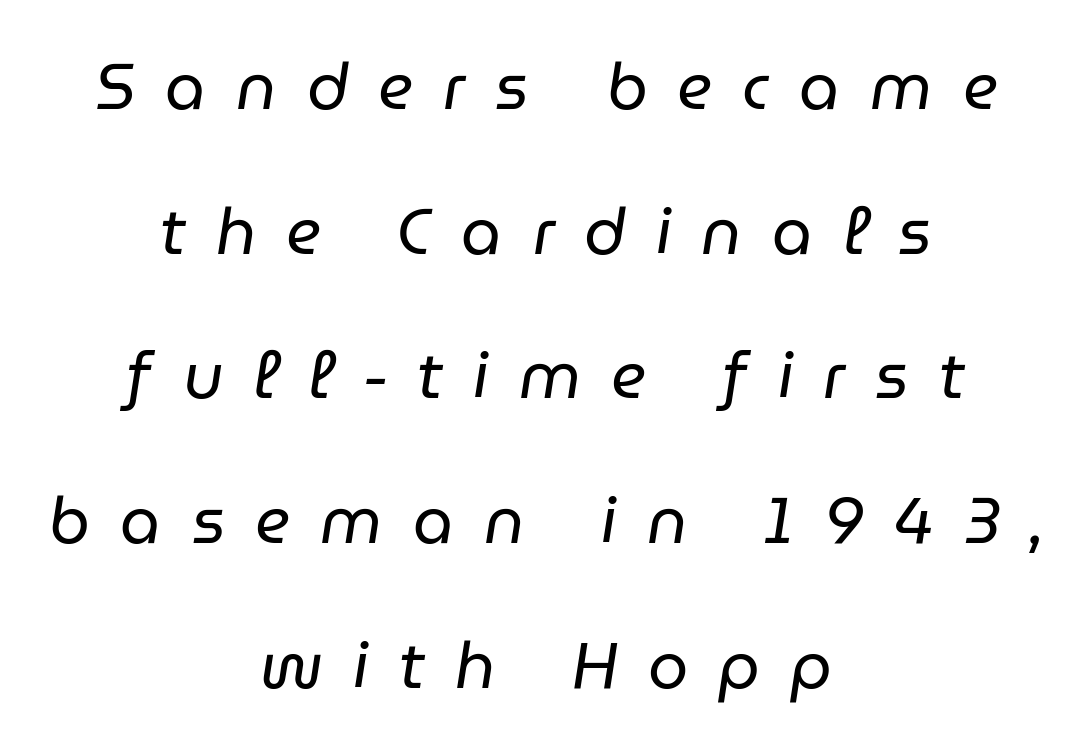
{"italic": "yes", "lean": "right", "slant_degrees": 9, "bold": "no", "weight": "regular", "width": "normal", "stroke_contrast": "low", "x_height": "medium", "monospaced": "no", "underline": "no", "align": "center", "line_spacing": "loose", "line_spacing_ratio": 2.26, "letter_spacing": "wide", "letter_spacing_em": 0.47, "glyph_px": 64}
